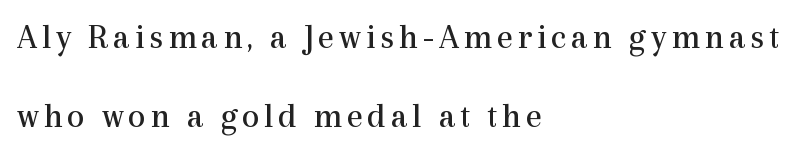
{"serif": "yes", "italic": "no", "bold": "no", "weight": "regular", "width": "normal", "x_height": "medium", "monospaced": "no", "underline": "no", "align": "left", "line_spacing": "loose", "line_spacing_ratio": 2.25, "glyph_px": 35}
